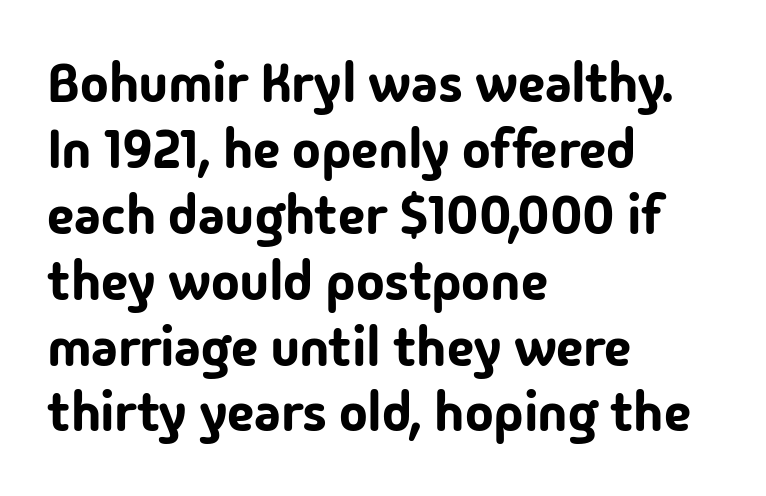
Q: Is the text italic (slanted)? A: No, it is upright.
Q: Is the typeface a serif or a sans-serif typeface? A: Sans-serif.
Q: Is the text underlined? A: No.
Q: How is the paragraph aligned? A: Left-aligned.
Q: Is the spacing between letters normal or unusually wide? A: Normal.
Q: Width (condensed, normal, or wide)? A: Normal.
Q: Stroke contrast? A: Low.
Q: x-height? A: Medium.
Q: Monospaced? A: No.
